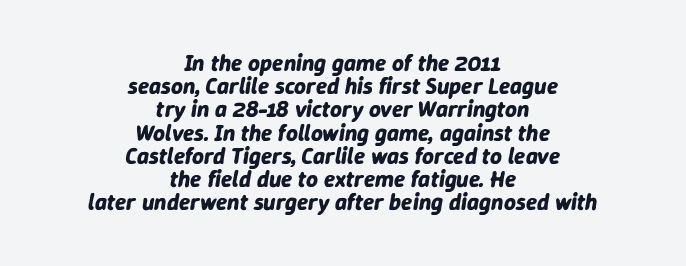
The image shows 23 px bold type, italic (leaning right); set centered, tight line spacing (1.01x), normal letter spacing, not underlined.
